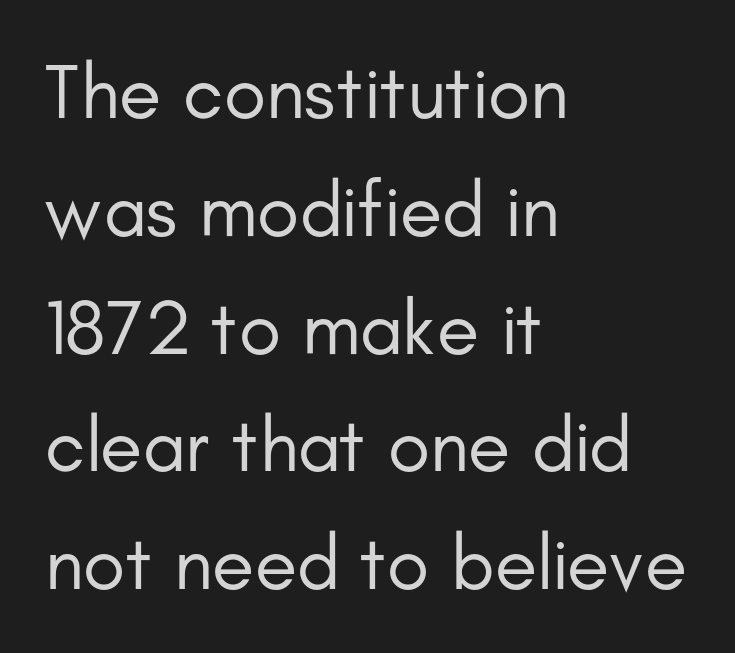
The image shows 78 px regular-weight sans-serif type, upright; set left-aligned, normal line spacing (1.51x), normal letter spacing, not underlined; low stroke contrast and a small x-height.
